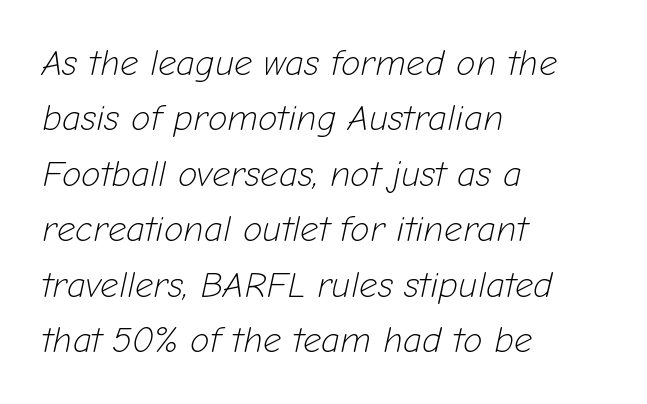
Q: Is the text bold? A: No.
Q: Is the text italic (slanted)? A: Yes, it leans right by about 12 degrees.
Q: Is the text underlined? A: No.
Q: How is the paragraph aligned? A: Left-aligned.
Q: Is the spacing between letters normal or unusually wide? A: Normal.
Q: Is the spacing between lines tight, normal or loose? A: Normal.
Q: Width (condensed, normal, or wide)? A: Normal.
Q: Stroke contrast? A: Low.
Q: x-height? A: Medium.
Q: Monospaced? A: No.
